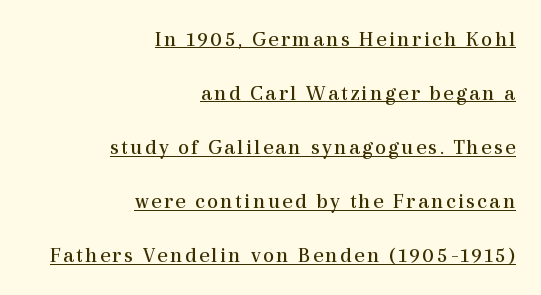
{"italic": "no", "bold": "no", "underline": "yes", "align": "right", "line_spacing": "loose", "line_spacing_ratio": 2.46, "glyph_px": 22}
